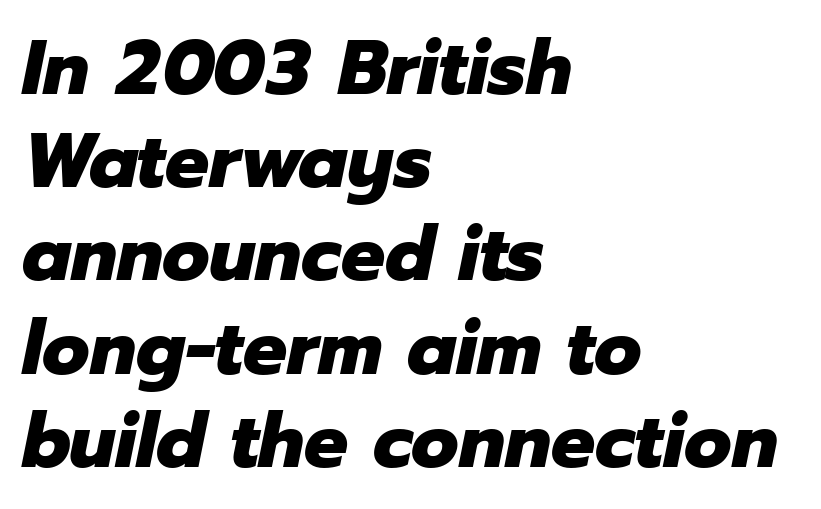
The image shows 77 px heavy type, italic (leaning right); set left-aligned, line spacing 1.21x, normal letter spacing, not underlined; low stroke contrast and a medium x-height.
